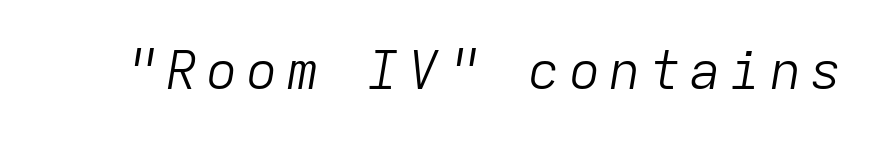
{"italic": "yes", "lean": "right", "slant_degrees": 9, "bold": "no", "weight": "light", "width": "normal", "stroke_contrast": "low", "x_height": "medium", "monospaced": "yes", "underline": "no", "glyph_px": 53}
